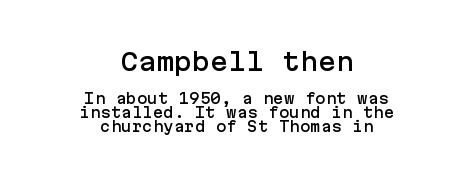
The image shows 24 px text type, upright; set centered, tight line spacing (0.99x), normal letter spacing, not underlined; the first (top) block is 1.71x larger.
